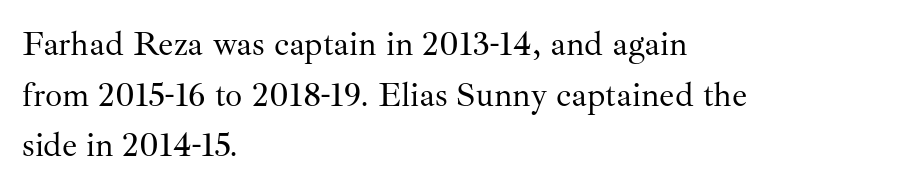
Is there much room between lines? A standard amount, neither cramped nor airy. Serif or sans? Serif — the stroke terminals have little feet. Line beginnings align vertically; line endings do not. Looks like regular typesetting: each glyph gets only the width it needs. Descender tails drop into unmarked territory. Every character sits straight up, as roman type does.
